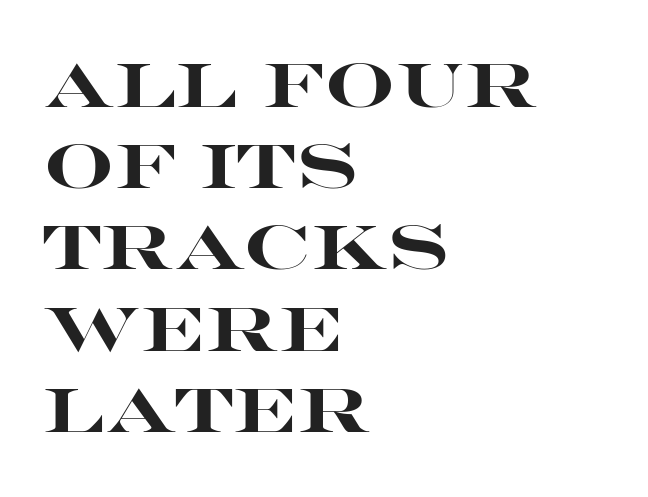
Think of a printed novel: that variable character pitch is what you see here. These lines keep a tight, regular rhythm from letter to letter. The gap between lines stays unmarked.
